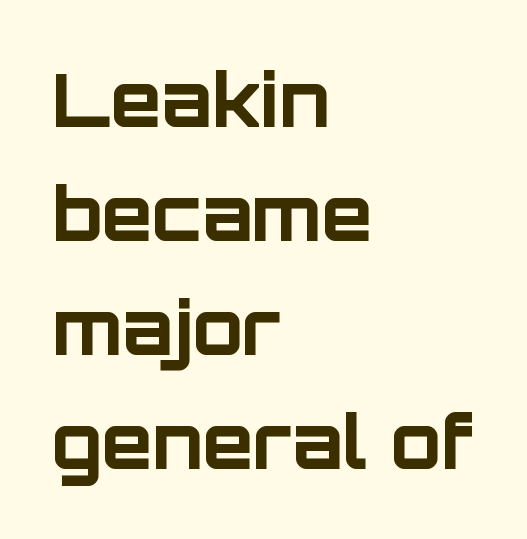
Quick note: interline space is typical. Letter spacing: default. Does the weight exceed regular? Yes, all the way to bold. A student would call this left alignment; a typographer would say flush left, rag right.
